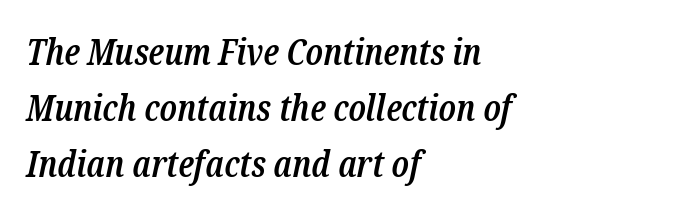
This rendering features lettering with no underline. The characters look somewhat weighty, a semibold short of true bold. These lines are rendered in a variable-pitch font. Quick note: italic. Letterform terminals end in serifs throughout the passage. Quick note: interline space is typical.
